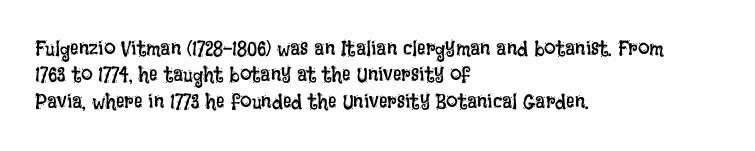
The image shows 21 px text type, upright; set left-aligned, normal line spacing (1.26x), normal letter spacing, not underlined.
